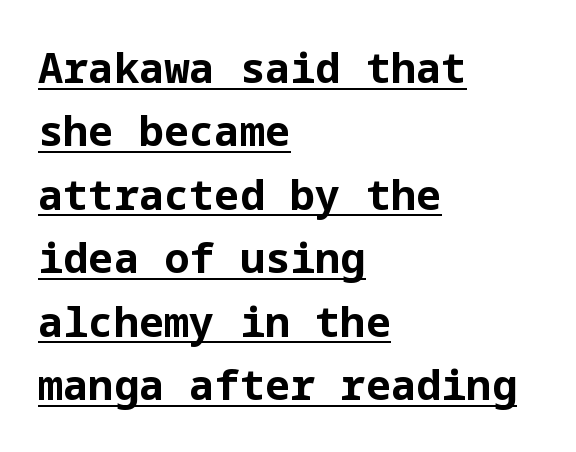
Rendered with straight, roman letterforms. A baseline rule has been typeset under these characters. A student would call this left alignment; a typographer would say flush left, rag right. Horizontal bands of white between lines are of average thickness.
